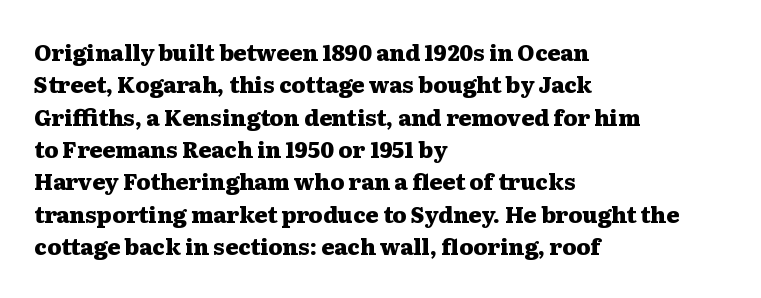
Q: Is the text bold? A: Yes.
Q: Is the text italic (slanted)? A: No, it is upright.
Q: Is the text underlined? A: No.
Q: How is the paragraph aligned? A: Left-aligned.
Q: Is the spacing between letters normal or unusually wide? A: Normal.
Q: Is the spacing between lines tight, normal or loose? A: Normal.
